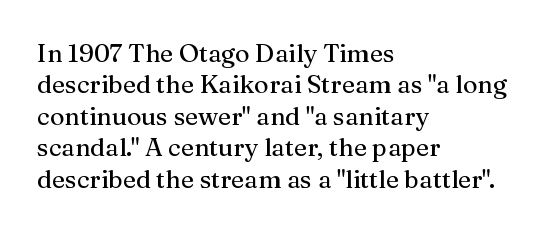
Q: Is the text italic (slanted)? A: No, it is upright.
Q: Is the text underlined? A: No.
Q: How is the paragraph aligned? A: Left-aligned.
Q: Is the spacing between letters normal or unusually wide? A: Normal.
Q: Is the spacing between lines tight, normal or loose? A: Normal.
